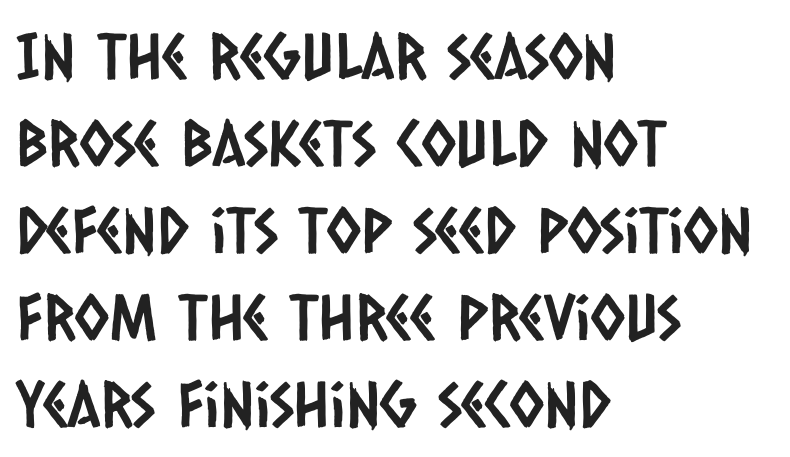
This rendering leaves character spacing at its baseline value. Is there much room between lines? A standard amount, neither cramped nor airy. The rag falls on the right side of this text block. These lines are rendered in a variable-pitch font.
